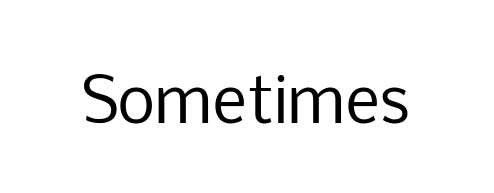
{"serif": "no", "italic": "no", "bold": "no", "weight": "regular", "width": "normal", "stroke_contrast": "low", "x_height": "medium", "monospaced": "no", "underline": "no", "letter_spacing": "normal", "letter_spacing_em": 0.0, "glyph_px": 61}
